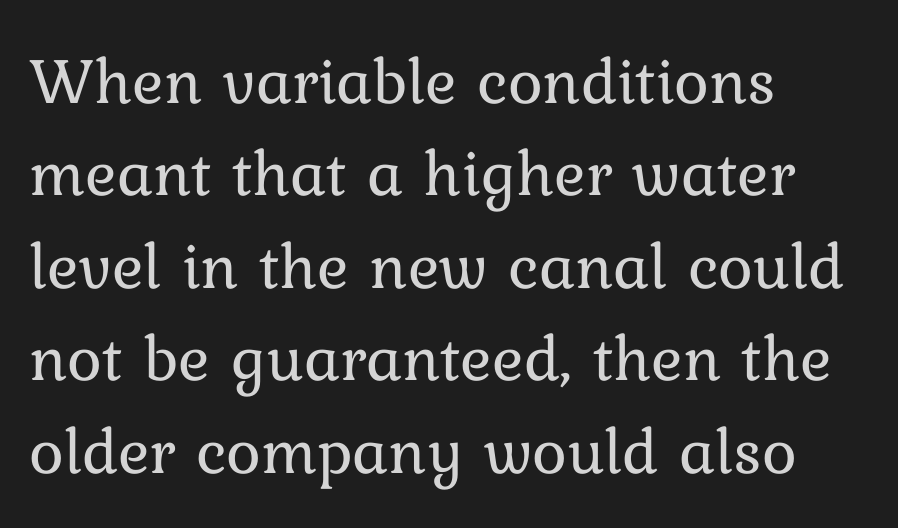
{"italic": "no", "bold": "no", "weight": "regular", "width": "normal", "stroke_contrast": "low", "x_height": "medium", "monospaced": "no", "underline": "no", "align": "left", "line_spacing": "normal", "line_spacing_ratio": 1.4, "letter_spacing": "normal", "letter_spacing_em": 0.0, "glyph_px": 66}
